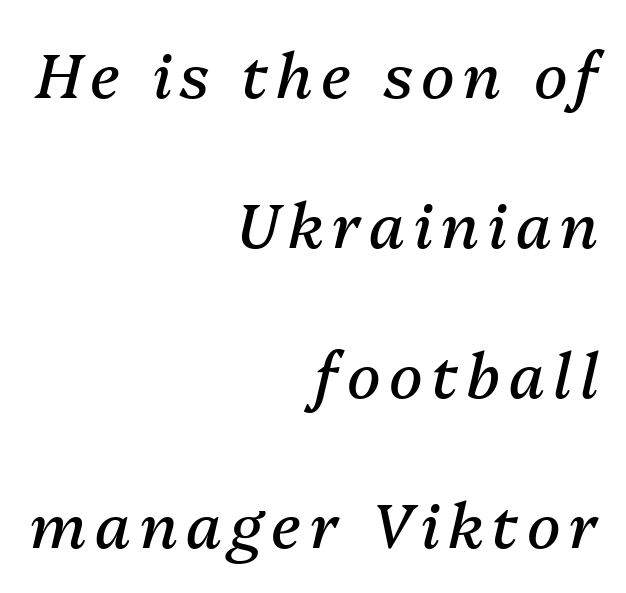
These lines are set flush right with a ragged left edge. The zone under the glyphs is completely vacant. You could not count columns in this text — the font is proportionally spaced. Weight: in the light-to-regular range. The font's italic variant was chosen for this text.
